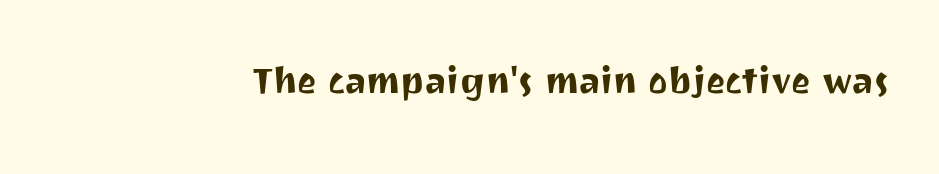
{"serif": "no", "italic": "no", "width": "normal", "stroke_contrast": "medium", "x_height": "medium", "monospaced": "no", "underline": "no", "letter_spacing": "normal", "letter_spacing_em": 0.0, "glyph_px": 46}
